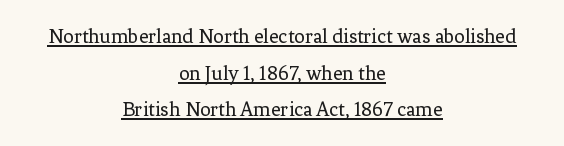
Each line is balanced around a shared central axis. In designer terms, the underline attribute is active on this setting. Does extra space separate the letters? No, they use regular spacing. Unbolded letterforms with no extra heft. Upright lettering throughout.
